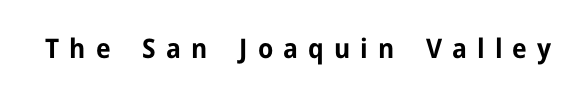
Q: Is the text bold? A: Yes.
Q: Is the text italic (slanted)? A: No, it is upright.
Q: Is the text underlined? A: No.
Q: Is the spacing between letters normal or unusually wide? A: Unusually wide.
